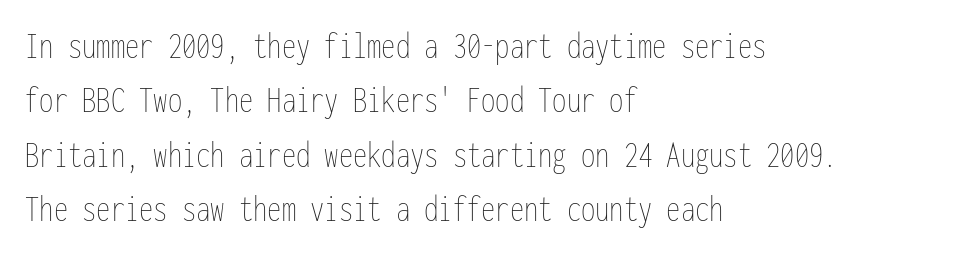
The image shows 38 px thin, condensed type, upright, monospaced; set left-aligned, normal line spacing (1.43x), normal letter spacing, not underlined; low stroke contrast and a medium x-height.
